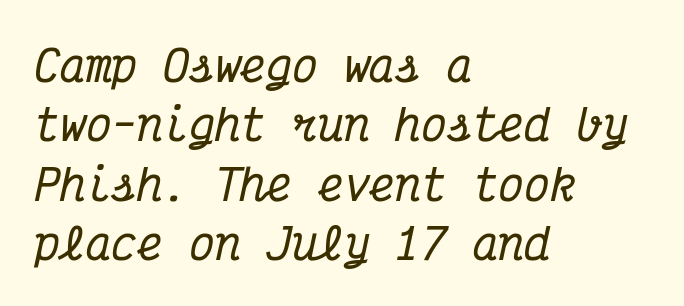
The rendering uses typewriter-style spacing with identical character cells. The string is rendered with underlining switched off. The font's italic variant was chosen for this text. These lines keep a tight, regular rhythm from letter to letter. Classification — serif.
